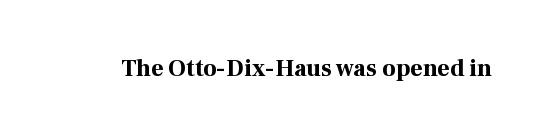
What stands out about the letter spacing? Nothing — it is the standard amount. Upright lettering throughout. Bold? Absolutely — the strokes are thick and heavy. The glyphs are unaccompanied by any horizontal stroke below them.
